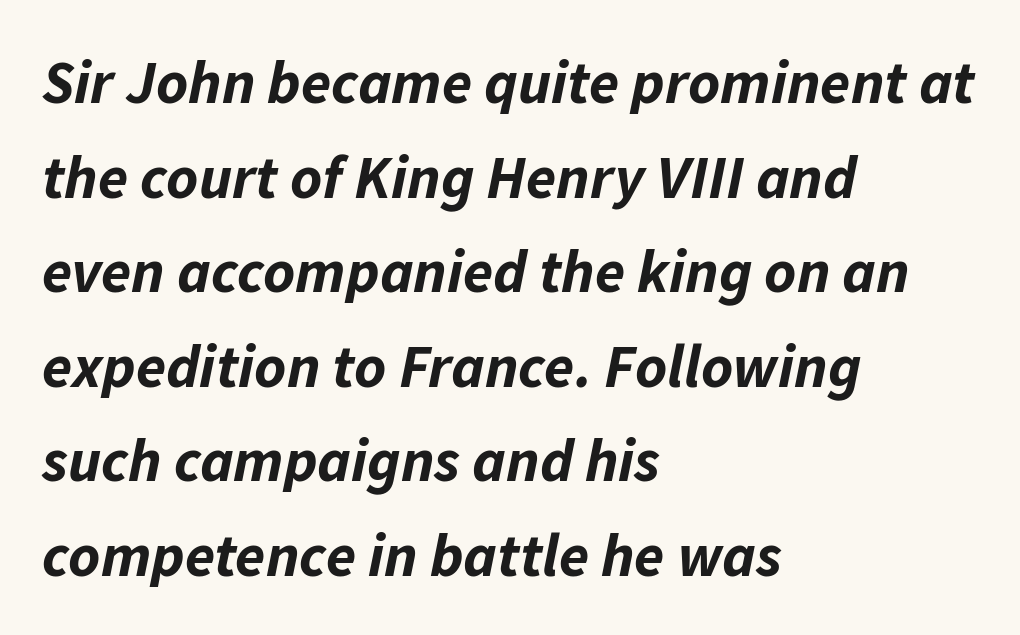
{"italic": "yes", "lean": "right", "slant_degrees": 11, "bold": "yes", "weight": "bold", "width": "normal", "stroke_contrast": "low", "x_height": "medium", "monospaced": "no", "underline": "no", "align": "left", "line_spacing": "normal", "line_spacing_ratio": 1.55, "letter_spacing": "normal", "letter_spacing_em": 0.0, "glyph_px": 61}
